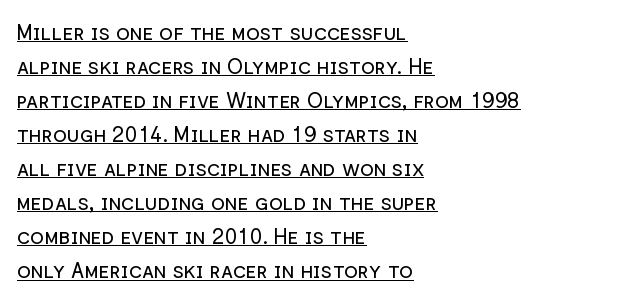
How are the letters spaced? Ordinarily, with no added tracking. Quick note: underline on. Layout note: lines flush left. Is there any slant? The stems are plumb. No extra ink here — the face is not bold.
